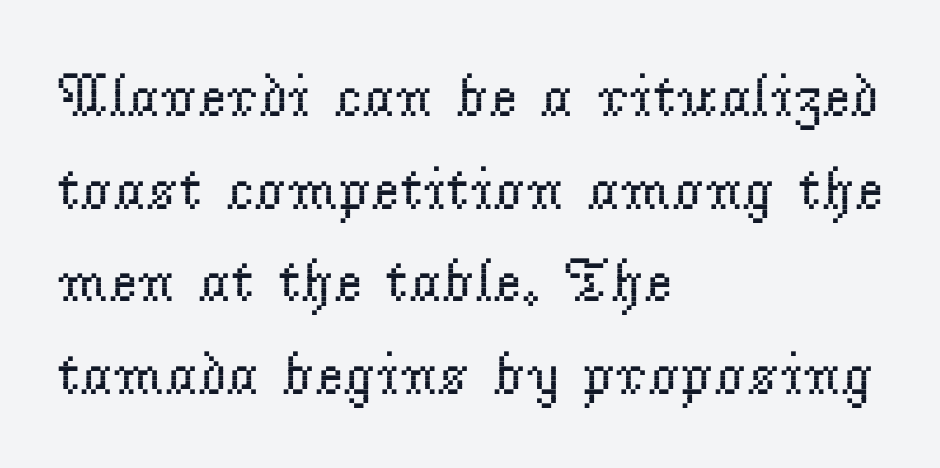
{"serif": "yes", "italic": "no", "bold": "no", "weight": "regular", "width": "normal", "stroke_contrast": "low", "x_height": "small", "monospaced": "no", "underline": "no", "align": "left", "line_spacing": "normal", "line_spacing_ratio": 1.52, "letter_spacing": "normal", "letter_spacing_em": 0.0, "glyph_px": 61}
